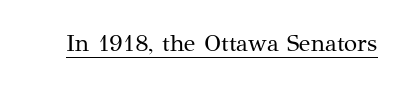
Underlined type. When letters stand straight like this, we call the style roman or upright. The line texture is even and compact thanks to regular tracking. The strokes carry an ordinary text weight at most.
